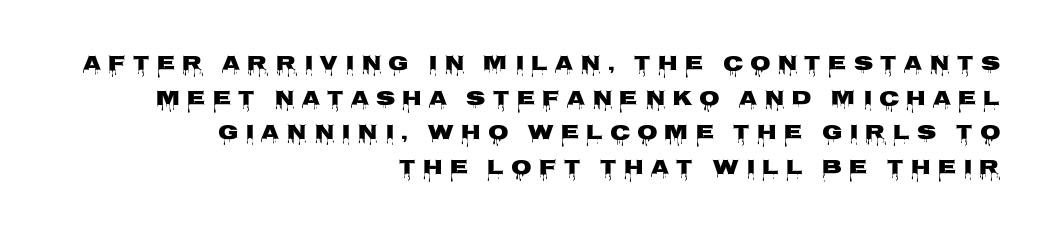
{"italic": "no", "bold": "yes", "underline": "no", "align": "right", "line_spacing": "normal", "line_spacing_ratio": 1.65, "letter_spacing": "wide", "letter_spacing_em": 0.33, "glyph_px": 21}
